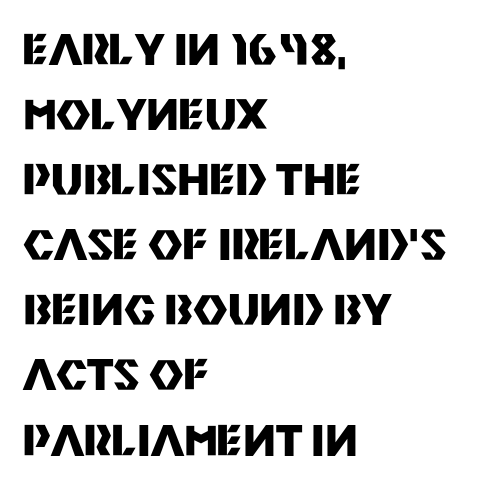
The image shows 42 px heavy sans-serif type, upright; set left-aligned, normal line spacing (1.55x), normal letter spacing, not underlined; medium stroke contrast and a large x-height.
